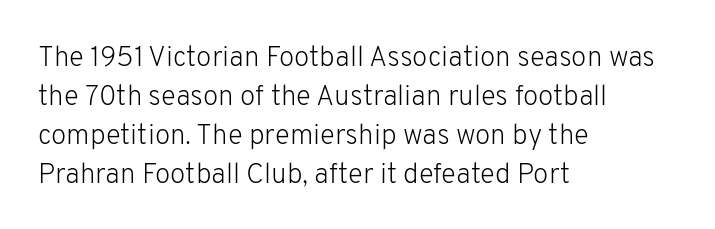
{"serif": "no", "italic": "no", "bold": "no", "weight": "light", "width": "normal", "stroke_contrast": "low", "x_height": "medium", "monospaced": "no", "underline": "no", "align": "left", "line_spacing": "normal", "line_spacing_ratio": 1.39, "letter_spacing": "normal", "letter_spacing_em": 0.0, "glyph_px": 28}
